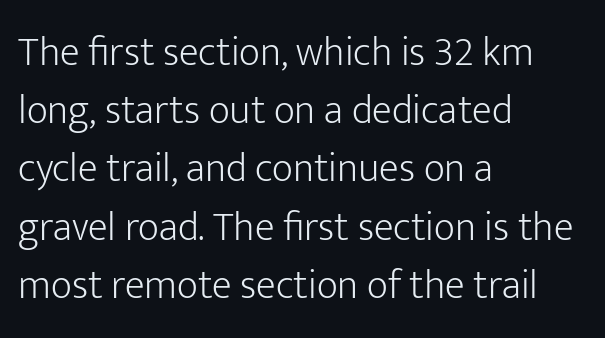
Q: Is the text bold? A: No.
Q: Is the text italic (slanted)? A: No, it is upright.
Q: Is the typeface a serif or a sans-serif typeface? A: Sans-serif.
Q: Is the text underlined? A: No.
Q: How is the paragraph aligned? A: Left-aligned.
Q: Is the spacing between letters normal or unusually wide? A: Normal.
Q: Is the spacing between lines tight, normal or loose? A: Normal.
Q: Width (condensed, normal, or wide)? A: Normal.
Q: Stroke contrast? A: Low.
Q: x-height? A: Medium.
Q: Monospaced? A: No.
